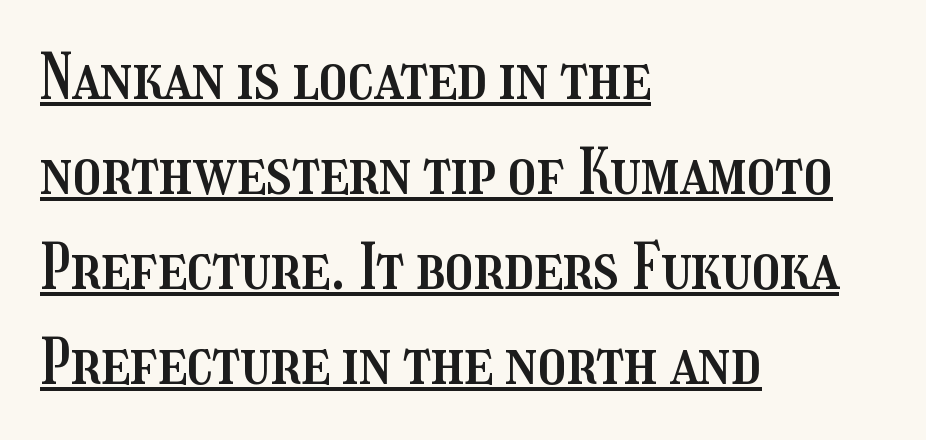
{"italic": "no", "width": "condensed", "stroke_contrast": "medium", "x_height": "medium", "monospaced": "no", "underline": "yes", "align": "left", "line_spacing": "normal", "line_spacing_ratio": 1.53, "letter_spacing": "normal", "letter_spacing_em": 0.0, "glyph_px": 62}
